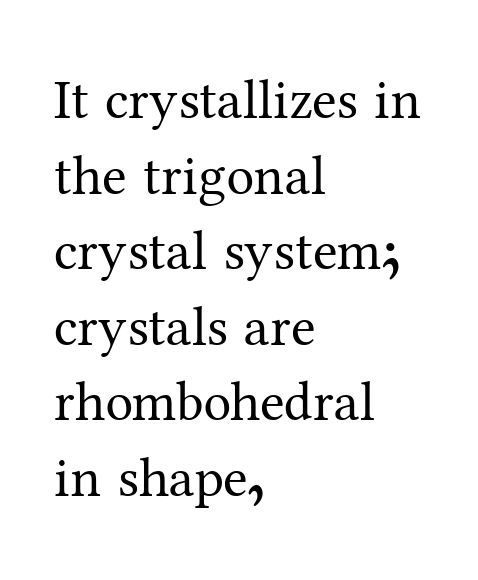
Teacher's note: observe the even left margin — that is flush-left alignment. Observe the serifs anchoring each vertical stroke in this sample. Stems and bowls with no extra thickness — not bold. The passage shown stacks its lines at a standard gap.
